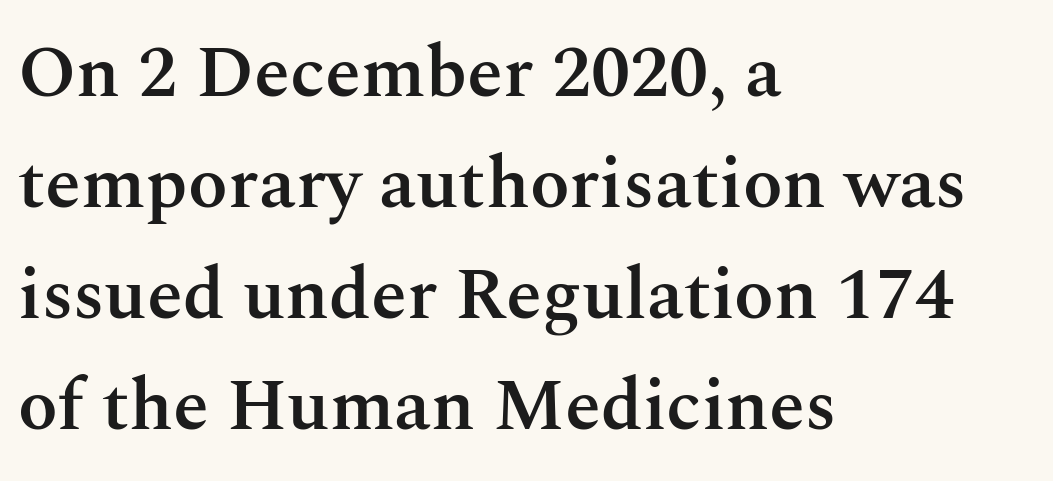
Q: Is the text bold? A: Semi-bold.
Q: Is the text italic (slanted)? A: No, it is upright.
Q: Is the typeface a serif or a sans-serif typeface? A: Serif.
Q: Is the text underlined? A: No.
Q: How is the paragraph aligned? A: Left-aligned.
Q: Is the spacing between letters normal or unusually wide? A: Normal.
Q: Is the spacing between lines tight, normal or loose? A: Normal.
Q: Width (condensed, normal, or wide)? A: Normal.
Q: Stroke contrast? A: Medium.
Q: x-height? A: Medium.
Q: Monospaced? A: No.
